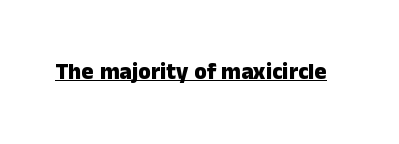
{"italic": "no", "bold": "yes", "underline": "yes", "letter_spacing": "normal", "letter_spacing_em": 0.0, "glyph_px": 23}
